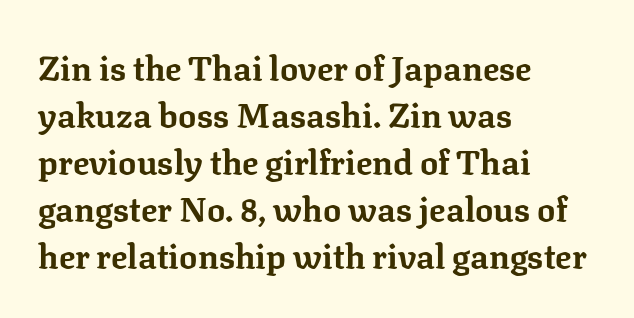
Each glyph is drawn with heavy, bold strokes. Are there feet on the stems? There are — it's a serif. Each letter keeps its own natural width here, so spacing adapts to shape. Alignment: flush left. The space beneath each line is pristine and unruled. In terms of leading, this rendering sits right in the middle.
